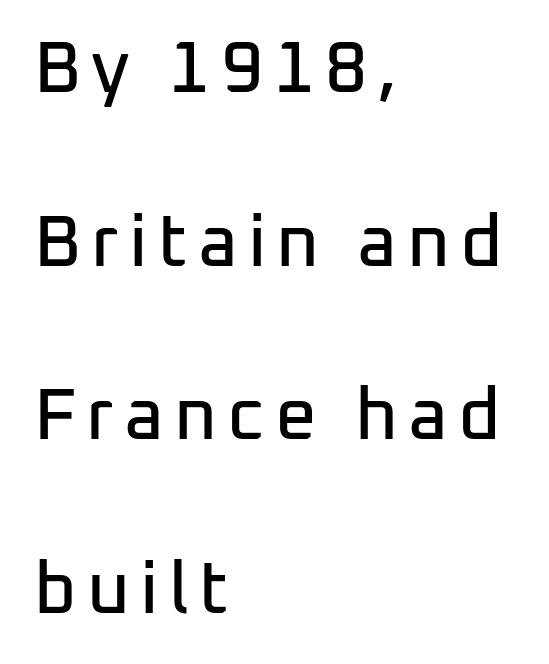
The image shows 73 px sans-serif type, upright; set left-aligned, loose line spacing (2.38x), not underlined; low stroke contrast and a medium x-height.
